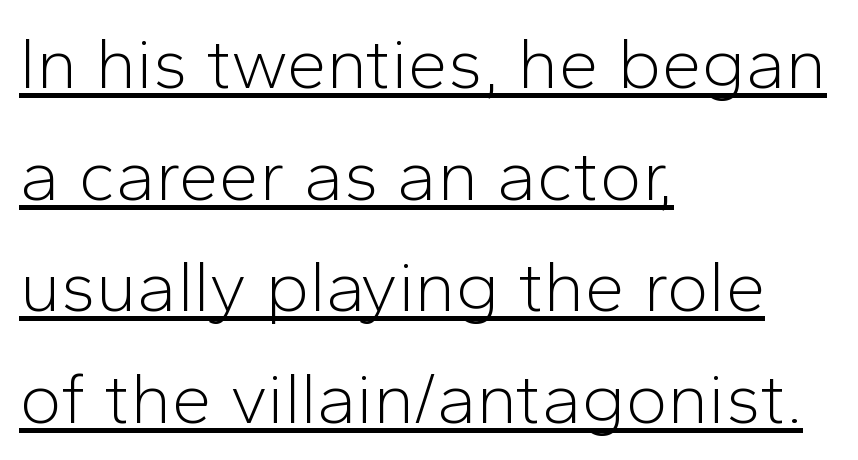
The image shows 72 px light sans-serif type, upright; set left-aligned, normal line spacing (1.55x), normal letter spacing, underlined; low stroke contrast and a medium x-height.
